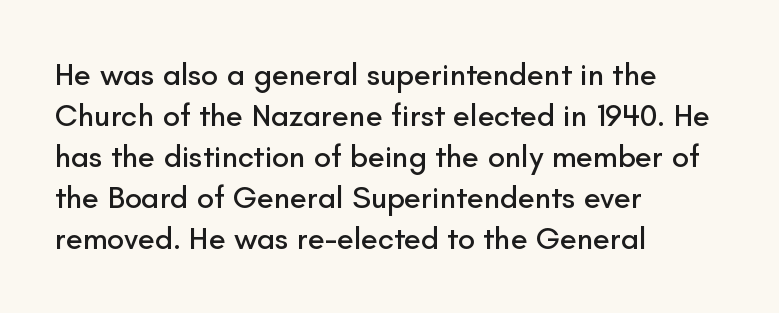
The typeface chosen for these lines omits serifs. Ascenders rise straight up at ninety degrees. Each letter keeps its own natural width here, so spacing adapts to shape. Underline: absent. A classic flush-left, rag-right setting is used for this passage. Each new line begins a customary step beneath the previous one.
